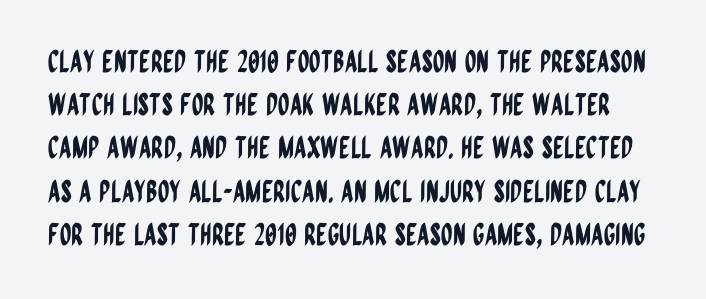
The text was rendered using a sans face with plain stroke endings. The block of text has a typical density, with ordinary space between rows. Each letter keeps its own natural width here, so spacing adapts to shape. Rendered with straight, roman letterforms. Characters follow at the spacing the type designer built in.
